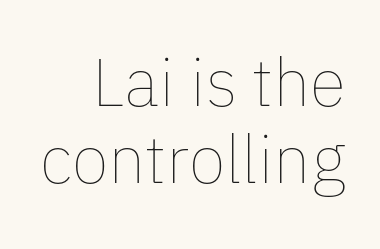
The image shows 67 px thin type, upright; set right-aligned, tight line spacing (1.15x), normal letter spacing, not underlined; low stroke contrast and a medium x-height.
